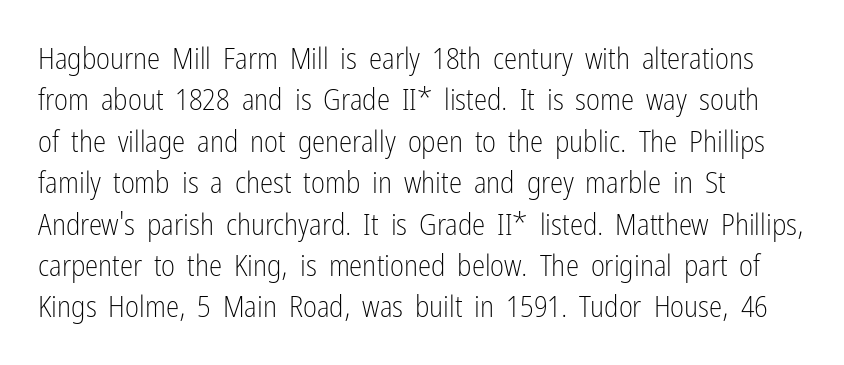
The image shows 30 px light, condensed sans-serif type, upright; set left-aligned, normal line spacing (1.38x), normal letter spacing, not underlined; low stroke contrast and a medium x-height.
